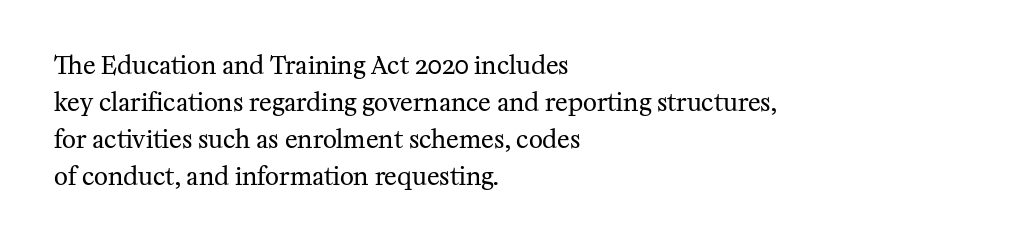
{"italic": "no", "bold": "no", "underline": "no", "align": "left", "line_spacing": "normal", "line_spacing_ratio": 1.54, "letter_spacing": "normal", "letter_spacing_em": 0.0, "glyph_px": 24}
